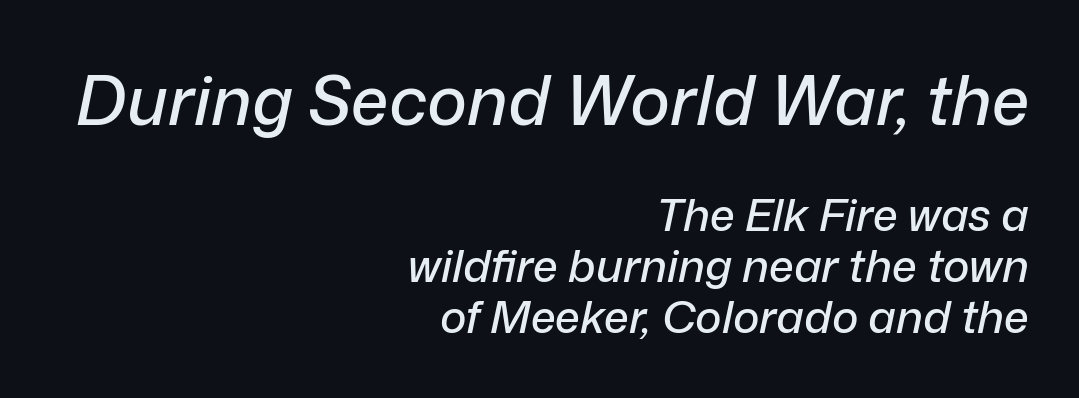
When letters slant like this, we call the style italic. The lines are packed closely together with very little leading. Descenders hang freely into open space. Block one is the big one; block two sits smaller underneath.
